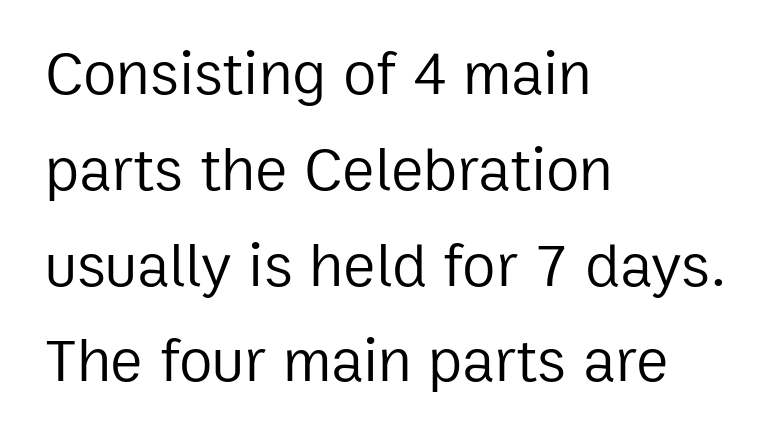
{"serif": "no", "italic": "no", "bold": "no", "weight": "regular", "width": "normal", "stroke_contrast": "low", "x_height": "medium", "monospaced": "no", "underline": "no", "align": "left", "line_spacing": "normal", "line_spacing_ratio": 1.57, "letter_spacing": "normal", "letter_spacing_em": 0.0, "glyph_px": 61}
